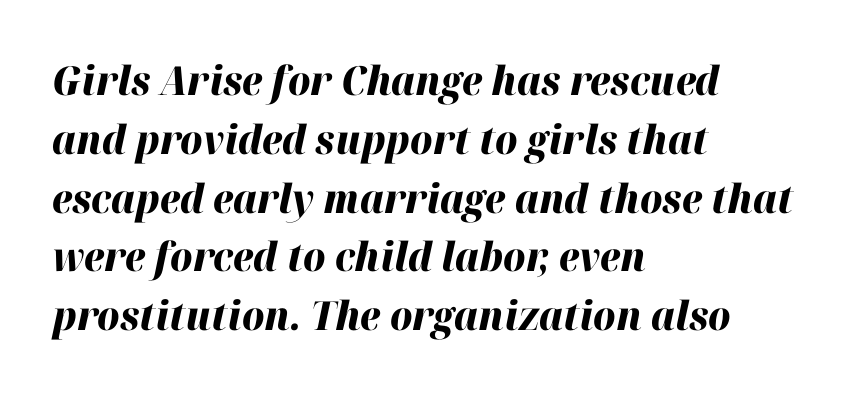
The image shows 40 px heavy type, italic (leaning right); set left-aligned, normal line spacing (1.47x), normal letter spacing, not underlined; high stroke contrast and a medium x-height.
